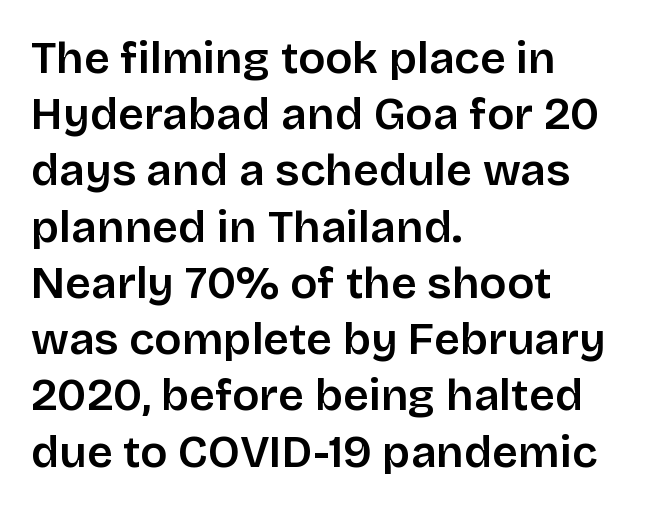
Q: Is the text bold? A: Semi-bold.
Q: Is the text italic (slanted)? A: No, it is upright.
Q: Is the typeface a serif or a sans-serif typeface? A: Sans-serif.
Q: Is the text underlined? A: No.
Q: How is the paragraph aligned? A: Left-aligned.
Q: Is the spacing between letters normal or unusually wide? A: Normal.
Q: Is the spacing between lines tight, normal or loose? A: Normal.
Q: Width (condensed, normal, or wide)? A: Normal.
Q: Stroke contrast? A: Low.
Q: x-height? A: Large.
Q: Monospaced? A: No.
